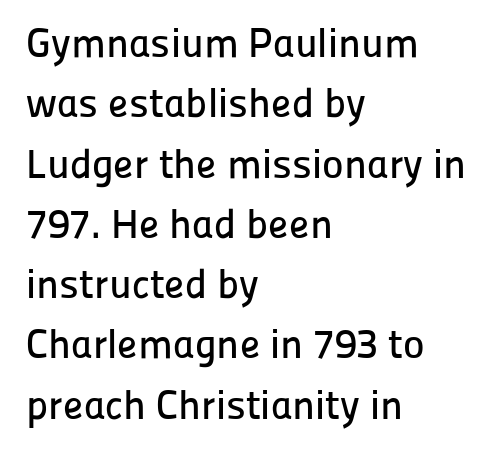
The image shows 41 px sans-serif type, upright; set left-aligned, normal line spacing (1.47x), normal letter spacing, not underlined; low stroke contrast and a medium x-height.
